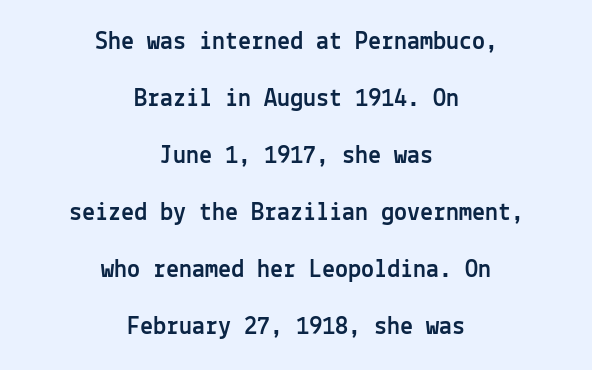
{"italic": "no", "underline": "no", "align": "center", "line_spacing": "loose", "line_spacing_ratio": 2.19, "letter_spacing": "normal", "letter_spacing_em": 0.0, "glyph_px": 26}
